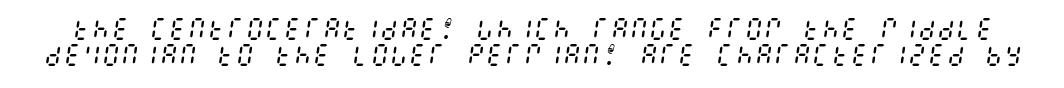
Q: Is the text bold? A: No.
Q: Is the text italic (slanted)? A: Yes, it leans right by about 8 degrees.
Q: Is the text underlined? A: No.
Q: Is the spacing between letters normal or unusually wide? A: Normal.
Q: Is the spacing between lines tight, normal or loose? A: Tight.
